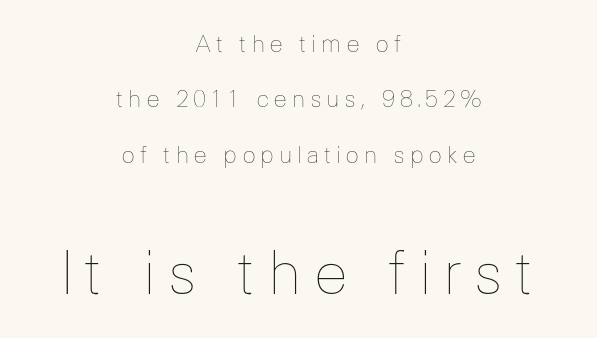
{"italic": "no", "bold": "no", "weight": "thin", "width": "normal", "stroke_contrast": "low", "x_height": "medium", "monospaced": "no", "underline": "no", "align": "center", "line_spacing": "loose", "line_spacing_ratio": 2.41, "larger_block": "second", "size_ratio": 2.52, "glyph_px": 58}
